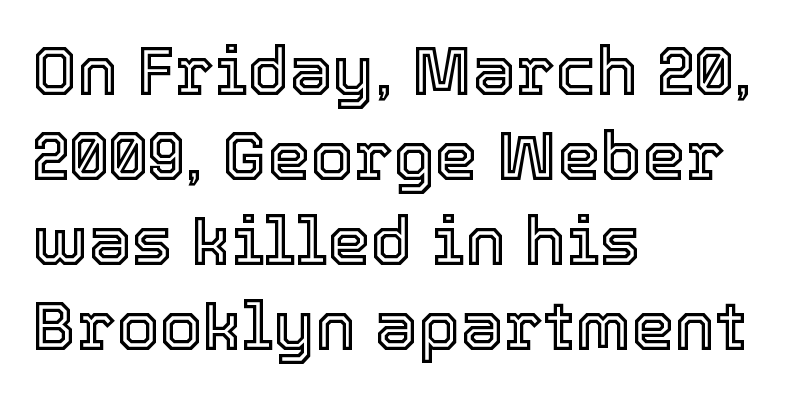
Q: Is the text italic (slanted)? A: No, it is upright.
Q: Is the text underlined? A: No.
Q: How is the paragraph aligned? A: Left-aligned.
Q: Is the spacing between letters normal or unusually wide? A: Normal.
Q: Width (condensed, normal, or wide)? A: Normal.
Q: x-height? A: Medium.
Q: Monospaced? A: No.
